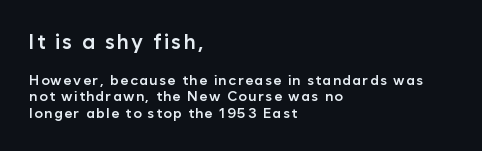
The passage is arranged the way most books set body copy — flush left. Italic? Not at all — the glyphs are vertical. Which chunk is bigger? The first one — the top block dwarfs the bottom. A somewhat darkened texture: the type is semibold rather than bold. The strip under each line holds only bare page.
